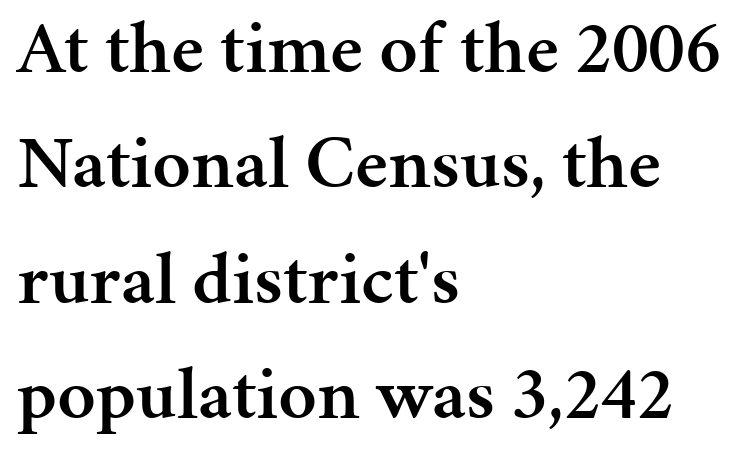
Q: Is the text bold? A: Semi-bold.
Q: Is the text italic (slanted)? A: No, it is upright.
Q: Is the typeface a serif or a sans-serif typeface? A: Serif.
Q: Is the text underlined? A: No.
Q: How is the paragraph aligned? A: Left-aligned.
Q: Is the spacing between letters normal or unusually wide? A: Normal.
Q: Is the spacing between lines tight, normal or loose? A: Normal.
Q: Width (condensed, normal, or wide)? A: Normal.
Q: Stroke contrast? A: Medium.
Q: x-height? A: Medium.
Q: Monospaced? A: No.
